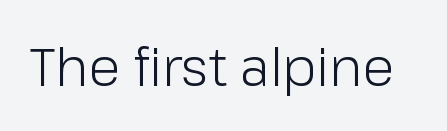
A bare baseline throughout the passage. No heavy texture on the line: the type isn't bold. The axis of the letterforms is exactly vertical. Is this a sans? Yes — the strokes have no serifs.
